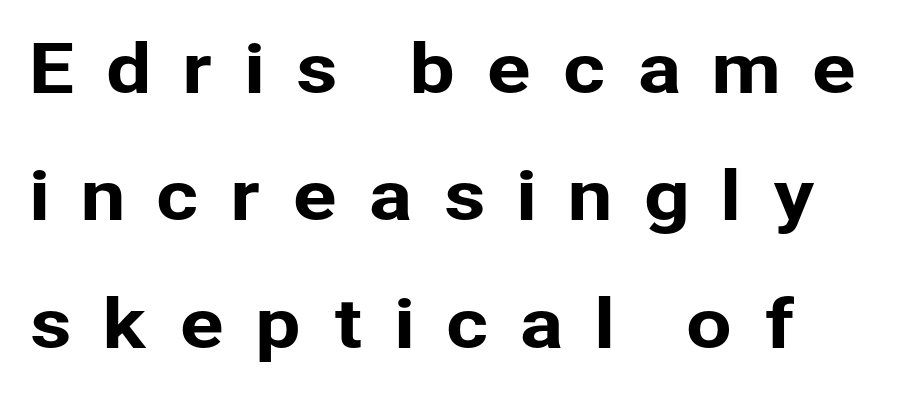
The image shows 67 px sans-serif type, upright; set left-aligned, loose line spacing (1.9x), unusually wide letter spacing (+0.44 em), not underlined; low stroke contrast and a medium x-height.
